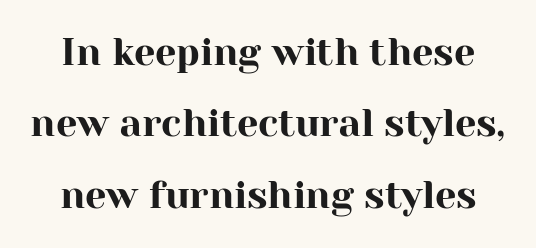
The image shows 38 px serif type, upright; set line spacing 1.88x, normal letter spacing, not underlined; high stroke contrast and a medium x-height.
